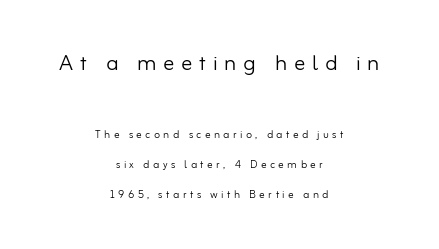
The image shows 28 px light sans-serif type, upright; set centered, loose line spacing (2.11x), unusually wide letter spacing (+0.24 em), not underlined; the first (top) block is 2.0x larger; low stroke contrast and a small x-height.
